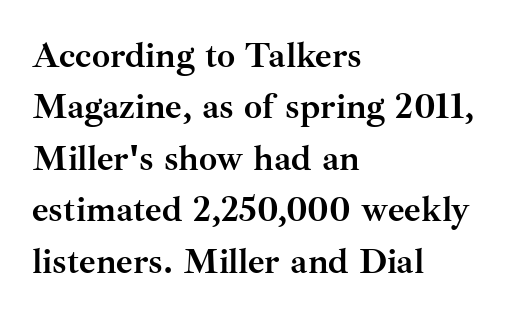
{"serif": "yes", "italic": "no", "bold": "yes", "weight": "semibold", "width": "normal", "stroke_contrast": "medium", "x_height": "small", "monospaced": "no", "underline": "no", "align": "left", "line_spacing": "normal", "line_spacing_ratio": 1.43, "letter_spacing": "normal", "letter_spacing_em": 0.0, "glyph_px": 36}
